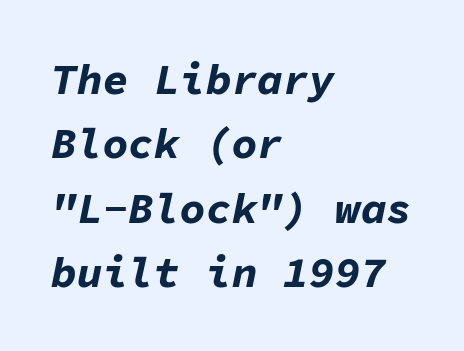
Q: Is the text bold? A: Yes.
Q: Is the text italic (slanted)? A: Yes, it leans right by about 11 degrees.
Q: Is the text underlined? A: No.
Q: How is the paragraph aligned? A: Left-aligned.
Q: Is the spacing between letters normal or unusually wide? A: Normal.
Q: Is the spacing between lines tight, normal or loose? A: Normal.
Q: Width (condensed, normal, or wide)? A: Normal.
Q: Stroke contrast? A: Low.
Q: x-height? A: Medium.
Q: Monospaced? A: Yes.
